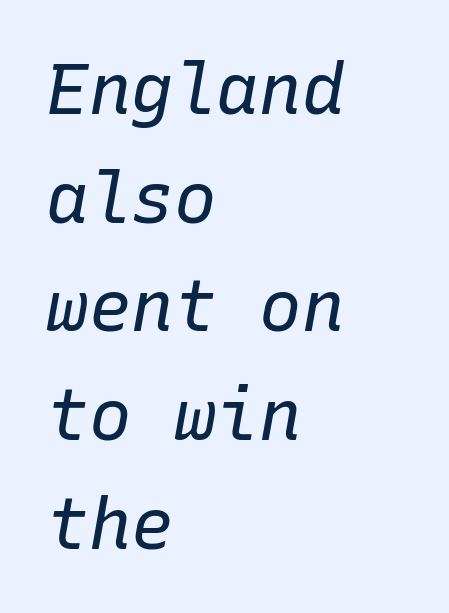
{"italic": "yes", "lean": "right", "slant_degrees": 10, "bold": "no", "weight": "regular", "width": "normal", "stroke_contrast": "low", "x_height": "medium", "monospaced": "yes", "underline": "no", "align": "left", "line_spacing": "normal", "line_spacing_ratio": 1.53, "letter_spacing": "normal", "letter_spacing_em": 0.0, "glyph_px": 71}
